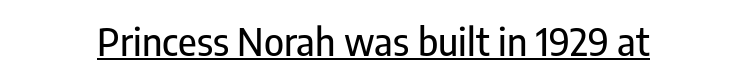
The image shows 38 px condensed sans-serif type, upright; set normal letter spacing, underlined; low stroke contrast and a medium x-height.
